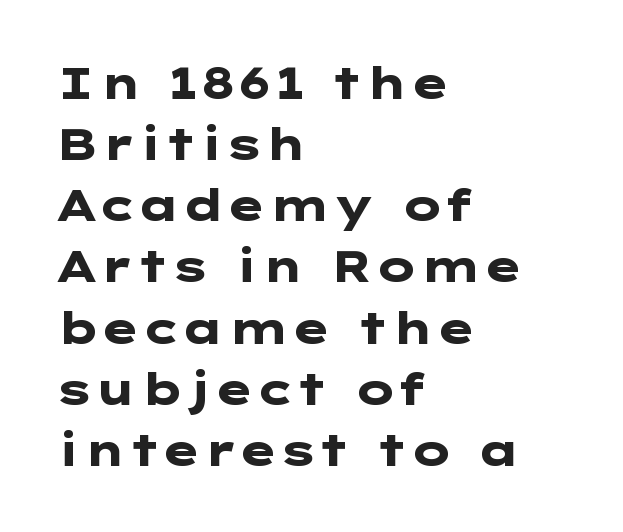
{"serif": "no", "italic": "no", "bold": "yes", "weight": "heavy", "width": "wide", "stroke_contrast": "low", "x_height": "medium", "underline": "no", "align": "left", "line_spacing": "normal", "line_spacing_ratio": 1.39, "letter_spacing": "normal", "letter_spacing_em": 0.0, "glyph_px": 44}
